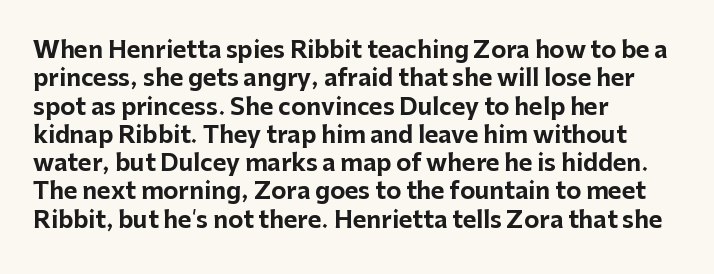
Q: Is the text bold? A: Yes.
Q: Is the text italic (slanted)? A: No, it is upright.
Q: Is the text underlined? A: No.
Q: How is the paragraph aligned? A: Left-aligned.
Q: Is the spacing between letters normal or unusually wide? A: Normal.
